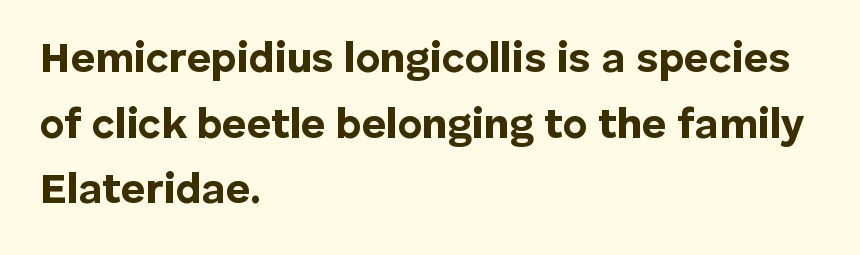
Nobody touched the tracking dial on this one. Which margin do the lines hug? The left one — the right edge is uneven. Examine the stroke ends and you'll find no serifs. These lines are rendered in a variable-pitch font.
